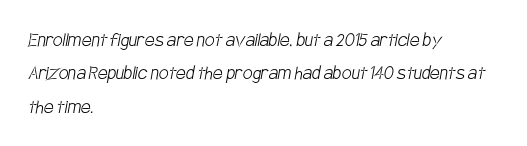
Q: Is the text bold? A: No.
Q: Is the text underlined? A: No.
Q: How is the paragraph aligned? A: Left-aligned.
Q: Is the spacing between letters normal or unusually wide? A: Normal.
Q: Is the spacing between lines tight, normal or loose? A: Normal.
